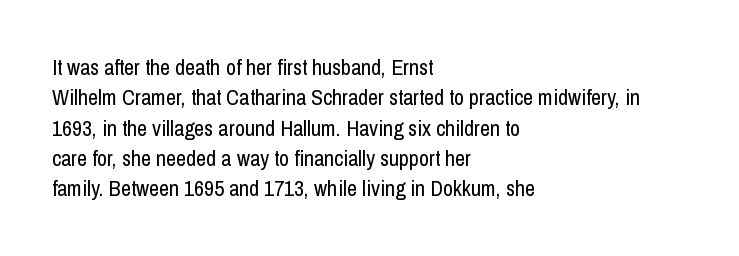
A quiet, ordinary-to-light weight characterises the typeface. The text block is weighted toward the left margin, trailing off unevenly rightward. This rendering leaves character spacing at its baseline value. Characters remain perfectly vertical along every line. The strip under each line holds only bare page.
